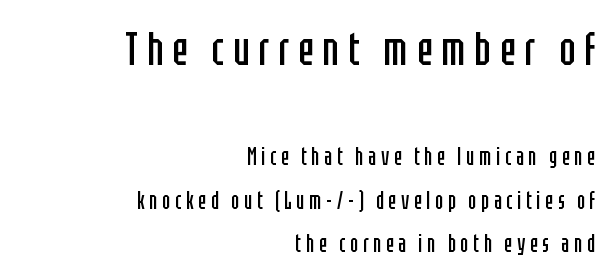
Q: Is the text bold? A: No.
Q: Is the text italic (slanted)? A: No, it is upright.
Q: Is the typeface a serif or a sans-serif typeface? A: Sans-serif.
Q: Is the text underlined? A: No.
Q: How is the paragraph aligned? A: Right-aligned.
Q: Which block of text is set in a larger size, the first (top) or the second (bottom)? A: The first (top) one.
Q: Width (condensed, normal, or wide)? A: Condensed.
Q: Stroke contrast? A: Low.
Q: x-height? A: Large.
Q: Monospaced? A: No.
